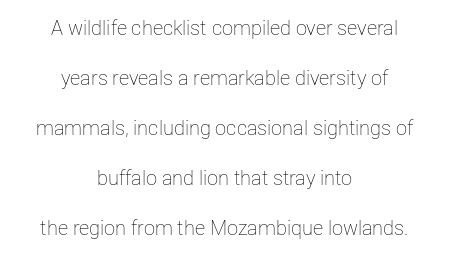
Q: Is the text bold? A: No.
Q: Is the text italic (slanted)? A: No, it is upright.
Q: Is the text underlined? A: No.
Q: How is the paragraph aligned? A: Centered.
Q: Is the spacing between letters normal or unusually wide? A: Normal.
Q: Is the spacing between lines tight, normal or loose? A: Loose.
